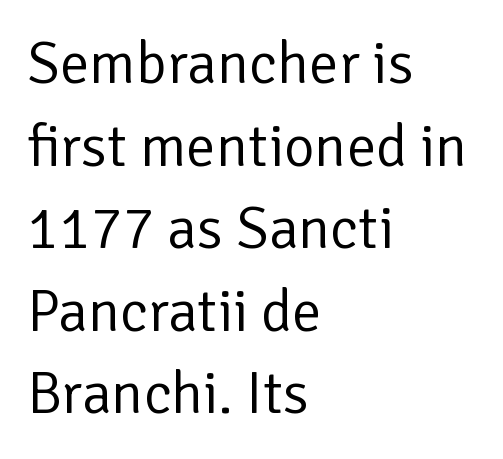
Q: Is the text bold? A: No.
Q: Is the text italic (slanted)? A: No, it is upright.
Q: Is the typeface a serif or a sans-serif typeface? A: Sans-serif.
Q: Is the text underlined? A: No.
Q: How is the paragraph aligned? A: Left-aligned.
Q: Is the spacing between letters normal or unusually wide? A: Normal.
Q: Is the spacing between lines tight, normal or loose? A: Normal.
Q: Width (condensed, normal, or wide)? A: Normal.
Q: Stroke contrast? A: Low.
Q: x-height? A: Medium.
Q: Monospaced? A: No.
